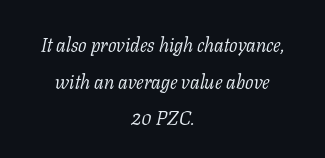
Descenders are the only things crossing below the line. Notice how the passage keeps no hard edge, just a central spine. The font is comparable to plain body text, perhaps lighter. Compared with ordinary roman type, these characters are visibly tilted. Observe the ordinary spacing: letters are neighbours, not strangers.
